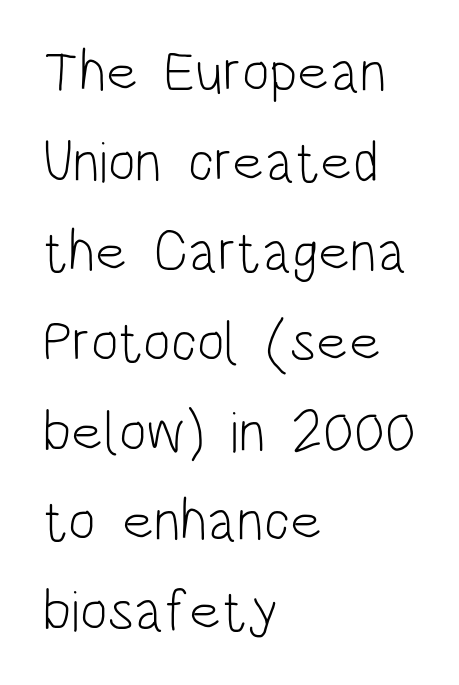
Q: Is the text bold? A: No.
Q: Is the text italic (slanted)? A: No, it is upright.
Q: Is the typeface a serif or a sans-serif typeface? A: Sans-serif.
Q: Is the text underlined? A: No.
Q: How is the paragraph aligned? A: Left-aligned.
Q: Is the spacing between letters normal or unusually wide? A: Normal.
Q: Is the spacing between lines tight, normal or loose? A: Normal.
Q: Width (condensed, normal, or wide)? A: Condensed.
Q: Stroke contrast? A: Low.
Q: x-height? A: Large.
Q: Monospaced? A: No.
